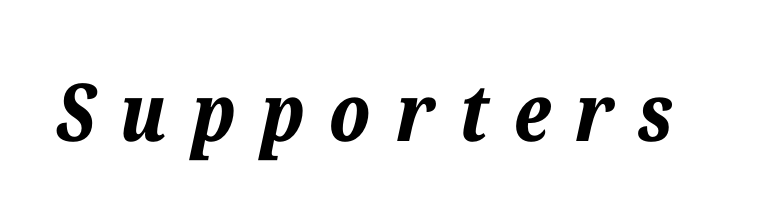
The image shows 80 px bold type, italic (leaning right); set unusually wide letter spacing (+0.31 em), not underlined; low stroke contrast and a medium x-height.
